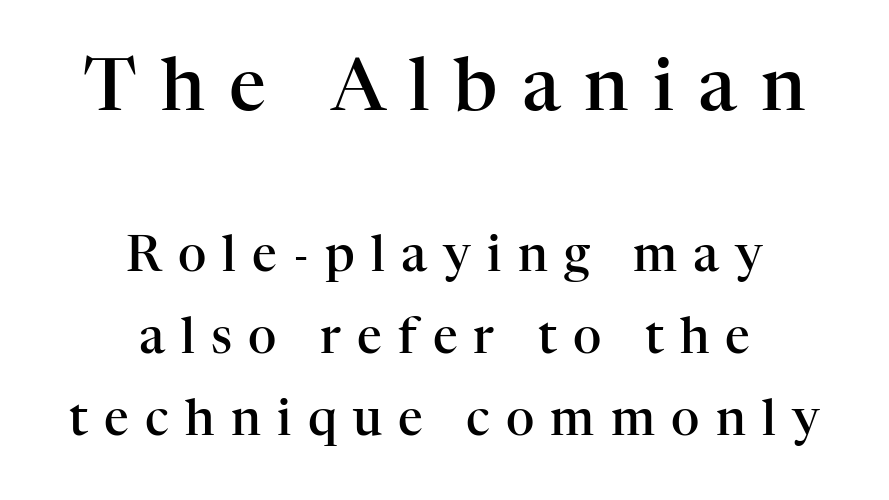
Q: Is the text bold? A: Semi-bold.
Q: Is the text italic (slanted)? A: No, it is upright.
Q: Is the typeface a serif or a sans-serif typeface? A: Serif.
Q: Is the text underlined? A: No.
Q: How is the paragraph aligned? A: Centered.
Q: Is the spacing between letters normal or unusually wide? A: Unusually wide.
Q: Is the spacing between lines tight, normal or loose? A: Normal.
Q: Which block of text is set in a larger size, the first (top) or the second (bottom)? A: The first (top) one.
Q: Width (condensed, normal, or wide)? A: Normal.
Q: Stroke contrast? A: High.
Q: x-height? A: Medium.
Q: Monospaced? A: No.
